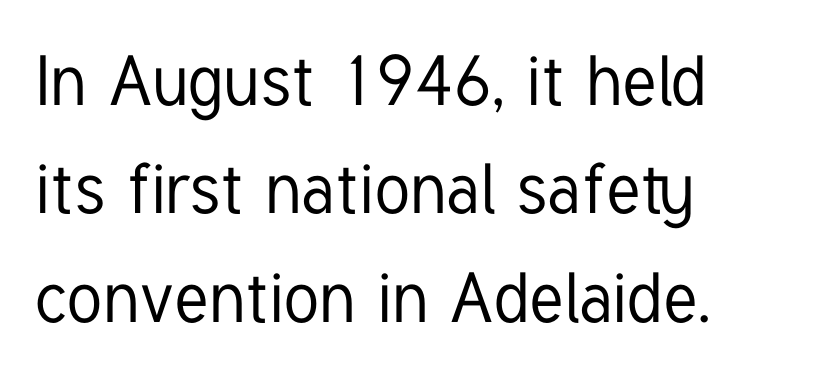
Q: Is the text italic (slanted)? A: No, it is upright.
Q: Is the typeface a serif or a sans-serif typeface? A: Sans-serif.
Q: Is the text underlined? A: No.
Q: How is the paragraph aligned? A: Left-aligned.
Q: Is the spacing between letters normal or unusually wide? A: Normal.
Q: Is the spacing between lines tight, normal or loose? A: Normal.
Q: Width (condensed, normal, or wide)? A: Condensed.
Q: Stroke contrast? A: Low.
Q: x-height? A: Medium.
Q: Monospaced? A: No.
